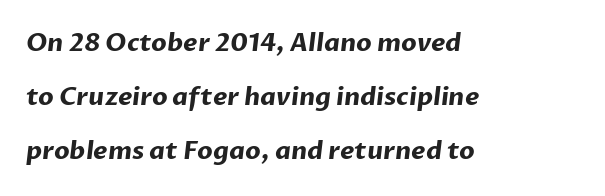
{"bold": "yes", "underline": "no", "align": "left", "line_spacing": "loose", "line_spacing_ratio": 2.17, "letter_spacing": "normal", "letter_spacing_em": 0.0, "glyph_px": 25}
